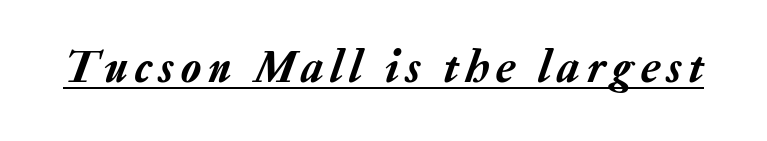
{"italic": "yes", "lean": "right", "slant_degrees": 20, "width": "normal", "stroke_contrast": "low", "x_height": "medium", "monospaced": "no", "underline": "yes", "glyph_px": 46}
